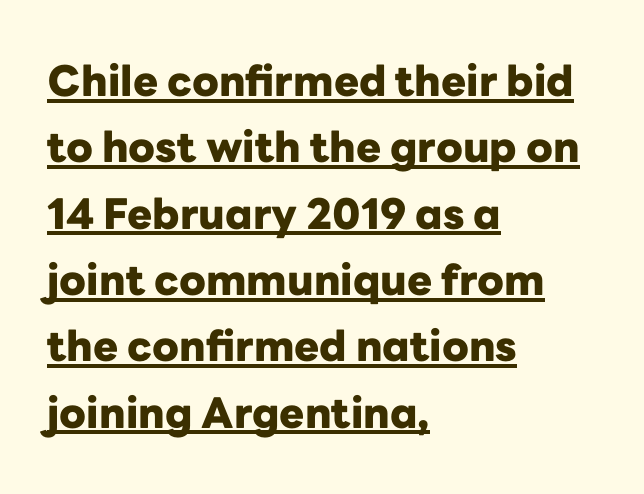
Does the lettering tilt? It doesn't — this is upright. These lines carry a lot of weight — the face is fully bold. Inter-character spacing is left at the font's built-in metrics. These lines are set flush left with a ragged right edge. Think of a printed novel: that variable character pitch is what you see here. These lines sit exactly where default settings would place them.
